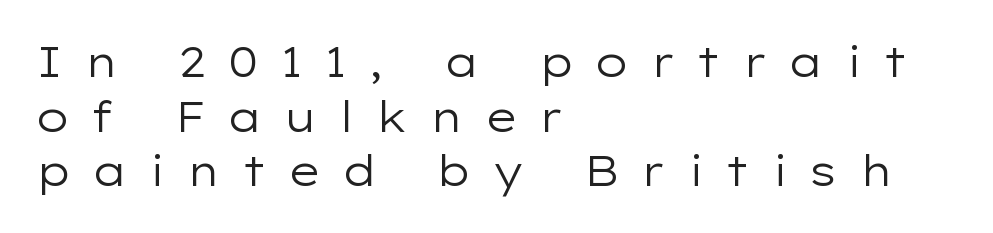
Q: Is the text bold? A: No.
Q: Is the text italic (slanted)? A: No, it is upright.
Q: Is the typeface a serif or a sans-serif typeface? A: Sans-serif.
Q: Is the text underlined? A: No.
Q: How is the paragraph aligned? A: Left-aligned.
Q: Is the spacing between letters normal or unusually wide? A: Unusually wide.
Q: Is the spacing between lines tight, normal or loose? A: Normal.
Q: Width (condensed, normal, or wide)? A: Wide.
Q: Stroke contrast? A: Low.
Q: x-height? A: Medium.
Q: Monospaced? A: No.
